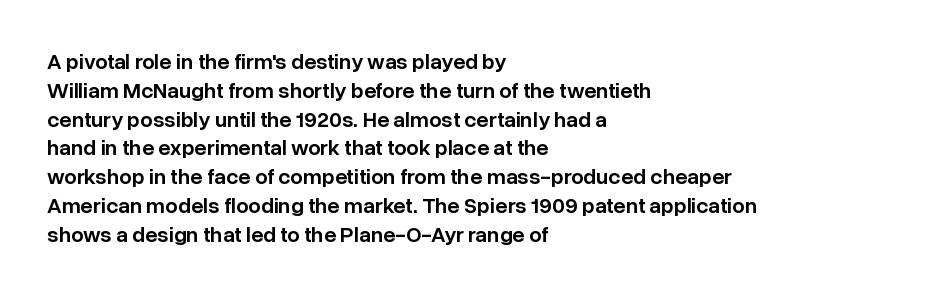
Left-aligned paragraph, ragged on the right. This sample uses plain, unmodified letter spacing. The lettering holds an erect, upright posture throughout. Underlining? Definitely not there. Students, this is semibold: more ink than regular, less than bold.
